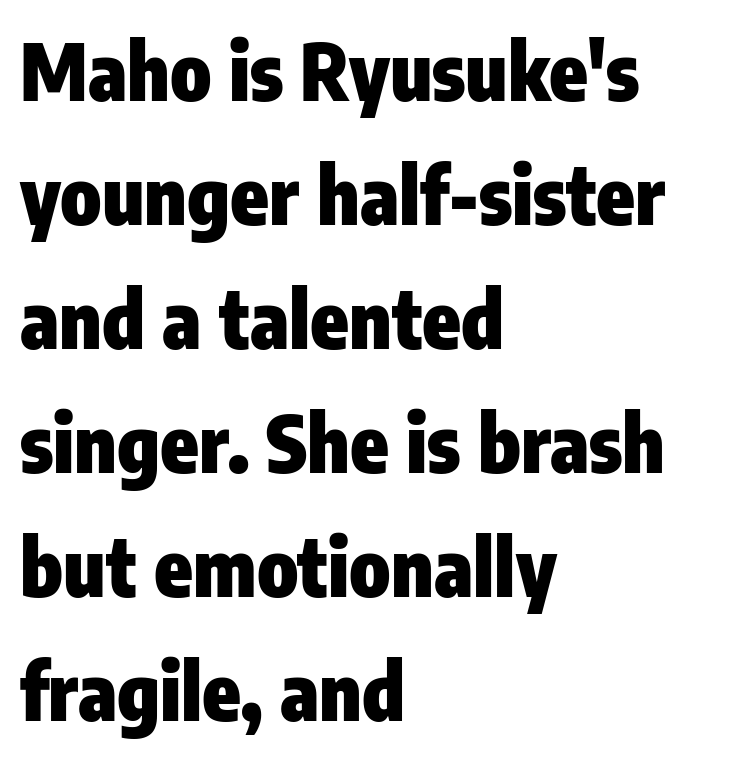
Summary of vertical rhythm: regular, with standard interline spacing. This sample uses an upright cut, with every glyph sitting square on the baseline. Inter-character spacing is left at the font's built-in metrics. The space beneath each line is pristine and unruled. Visually the block forms a straight wall on the left and a jagged coastline on the right.
